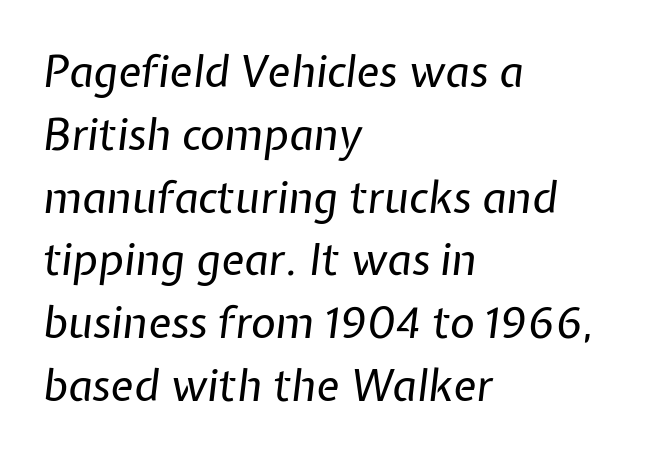
Q: Is the text bold? A: No.
Q: Is the text italic (slanted)? A: Yes, it leans right by about 7 degrees.
Q: Is the text underlined? A: No.
Q: How is the paragraph aligned? A: Left-aligned.
Q: Is the spacing between letters normal or unusually wide? A: Normal.
Q: Is the spacing between lines tight, normal or loose? A: Normal.
Q: Width (condensed, normal, or wide)? A: Normal.
Q: Stroke contrast? A: Low.
Q: x-height? A: Medium.
Q: Monospaced? A: No.
